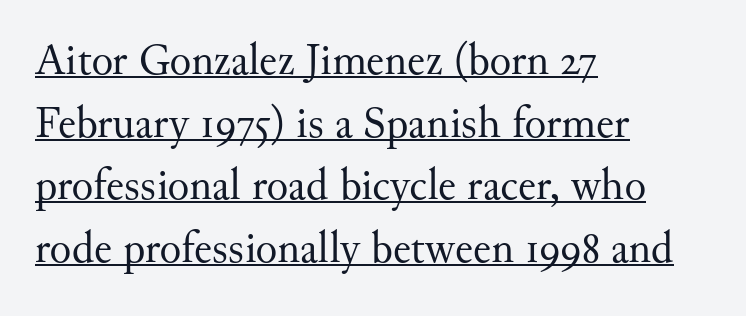
These lines are rendered in a variable-pitch font. Evenly set lines give the paragraph a standard silhouette. Does a line run under the words? Yes, clearly. Does extra space separate the letters? No, they use regular spacing. Heaviness? Minimal to ordinary, like unemphasized prose.
